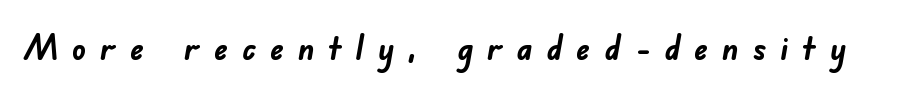
Q: Is the text bold? A: Yes.
Q: Is the typeface a serif or a sans-serif typeface? A: Sans-serif.
Q: Is the text underlined? A: No.
Q: Is the spacing between letters normal or unusually wide? A: Unusually wide.
Q: Width (condensed, normal, or wide)? A: Normal.
Q: Stroke contrast? A: Low.
Q: x-height? A: Small.
Q: Monospaced? A: No.
